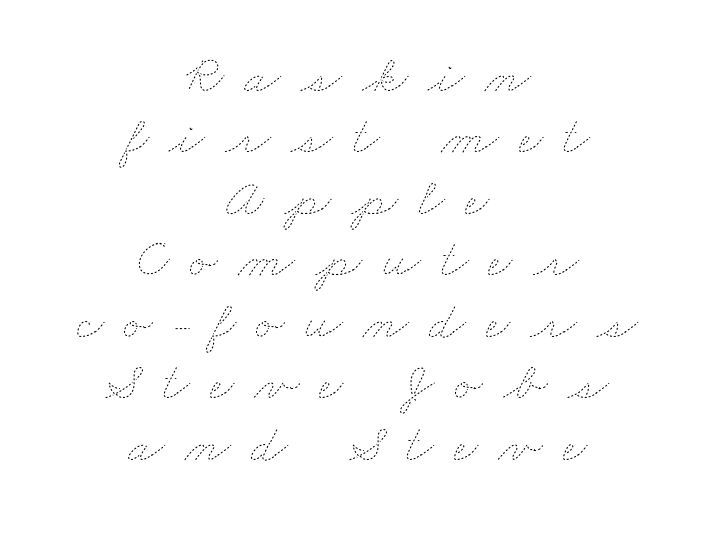
The image shows 53 px thin, wide type; set centered, line spacing 1.16x, unusually wide letter spacing (+0.38 em), not underlined; low stroke contrast and a small x-height.
